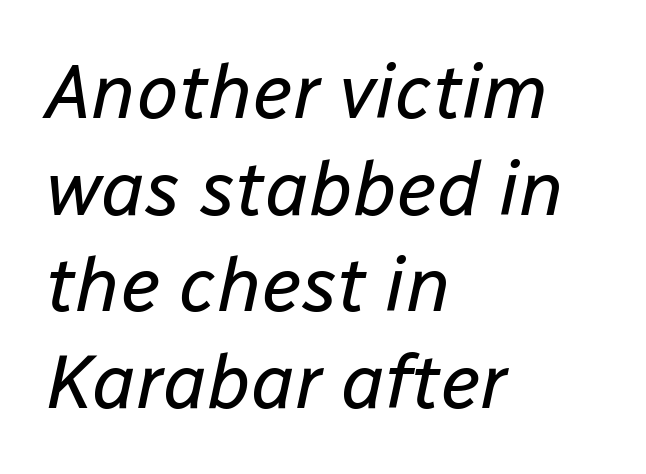
The image shows 76 px regular-weight type, italic (leaning right); set left-aligned, normal line spacing (1.27x), normal letter spacing, not underlined; low stroke contrast and a medium x-height.
